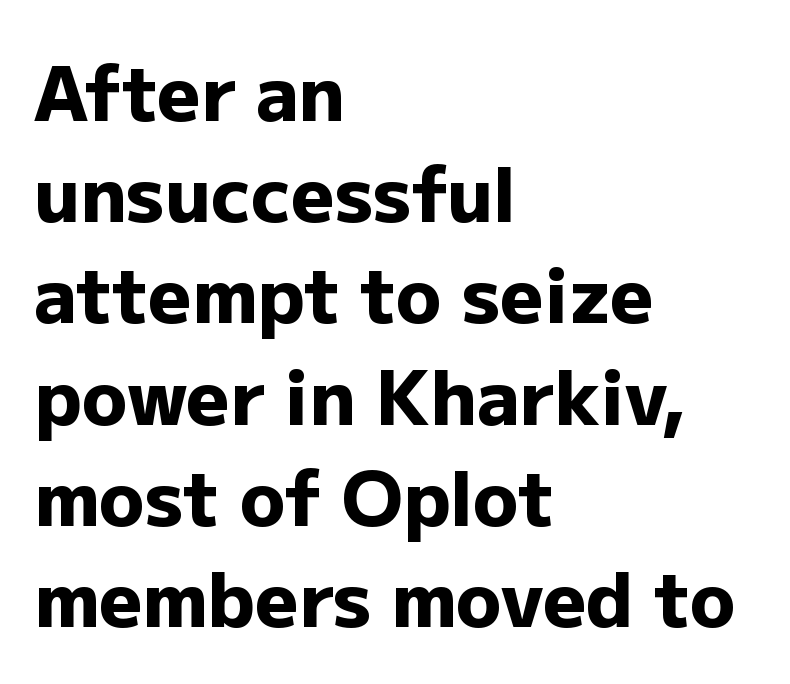
Q: Is the text bold? A: Yes.
Q: Is the text italic (slanted)? A: No, it is upright.
Q: Is the typeface a serif or a sans-serif typeface? A: Sans-serif.
Q: Is the text underlined? A: No.
Q: How is the paragraph aligned? A: Left-aligned.
Q: Is the spacing between letters normal or unusually wide? A: Normal.
Q: Is the spacing between lines tight, normal or loose? A: Normal.
Q: Width (condensed, normal, or wide)? A: Normal.
Q: Stroke contrast? A: Low.
Q: x-height? A: Medium.
Q: Monospaced? A: No.
